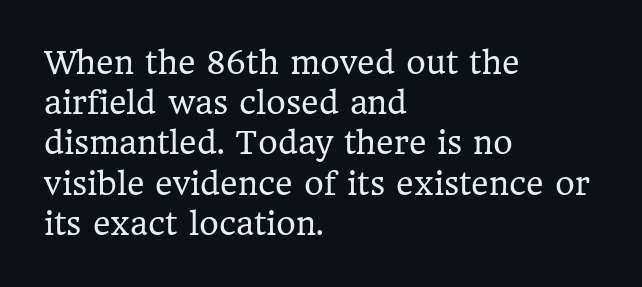
The type sits square on the baseline with zero lean. Vertically, the passage feels balanced, rows spaced as you'd expect. Words float on clear page, feet unadorned. Observe the ordinary spacing: letters are neighbours, not strangers. Notice how the passage keeps a crisp vertical edge on the left only.
